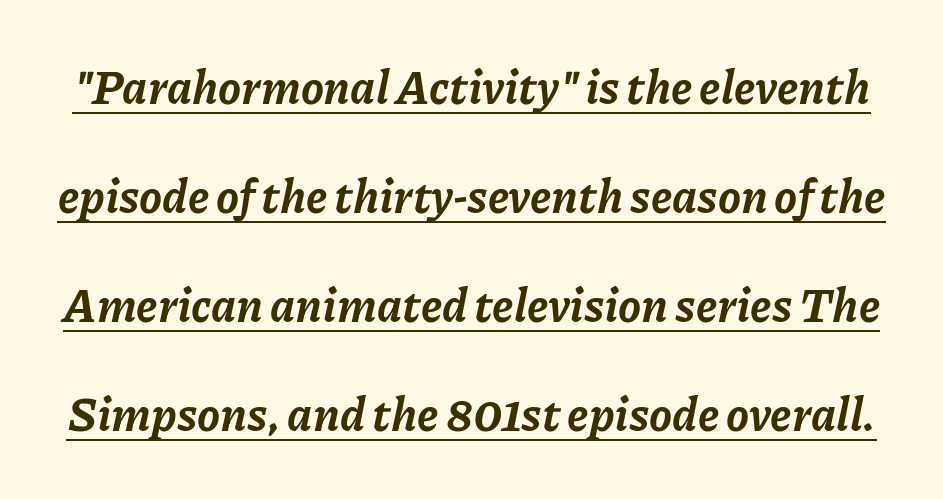
{"italic": "yes", "lean": "right", "slant_degrees": 11, "bold": "yes", "weight": "bold", "width": "normal", "stroke_contrast": "low", "x_height": "medium", "monospaced": "no", "underline": "yes", "line_spacing": "loose", "line_spacing_ratio": 2.37, "letter_spacing": "normal", "letter_spacing_em": 0.0, "glyph_px": 46}
